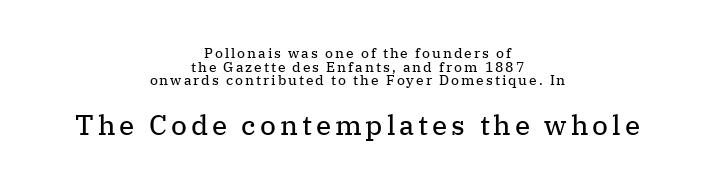
{"serif": "yes", "italic": "no", "bold": "no", "weight": "regular", "width": "normal", "stroke_contrast": "medium", "x_height": "medium", "monospaced": "no", "underline": "no", "align": "center", "line_spacing": "tight", "line_spacing_ratio": 0.97, "larger_block": "second", "size_ratio": 2.0, "glyph_px": 28}
